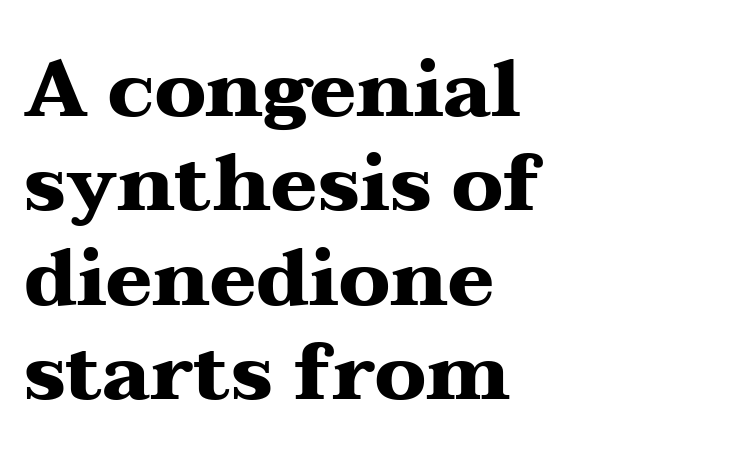
{"serif": "yes", "italic": "no", "bold": "yes", "weight": "heavy", "width": "wide", "stroke_contrast": "medium", "x_height": "medium", "monospaced": "no", "underline": "no", "align": "left", "line_spacing_ratio": 1.21, "letter_spacing": "normal", "letter_spacing_em": 0.0, "glyph_px": 78}
